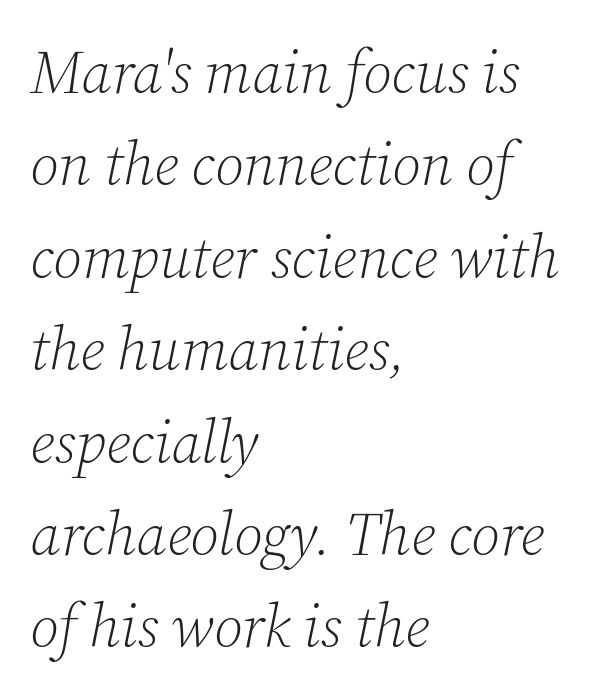
Descenders are the only things crossing below the line. To sum up the face: it has serifs. Each letter keeps its own natural width here, so spacing adapts to shape. Weight: regular or lighter. Reading down the block, your eye returns to a fixed left position each line.
